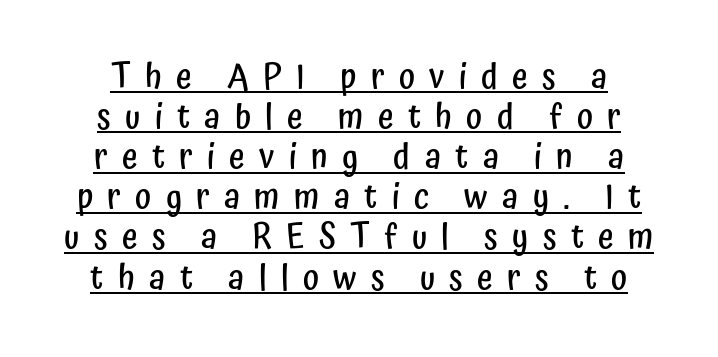
The image shows 34 px semibold, condensed sans-serif type, upright; set centered, line spacing 1.18x, unusually wide letter spacing (+0.42 em), underlined; low stroke contrast and a medium x-height.
